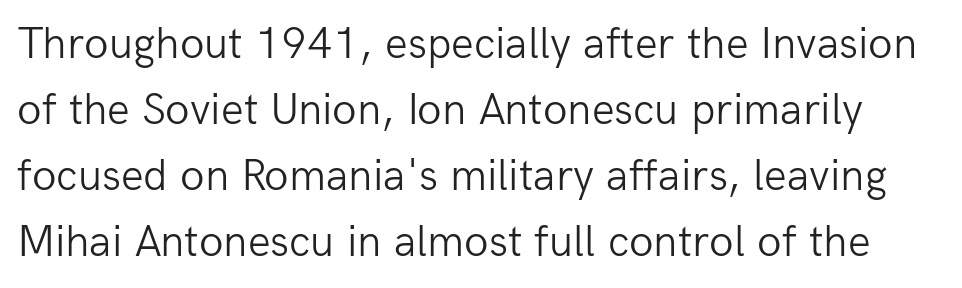
The image shows 45 px light sans-serif type, upright; set normal line spacing (1.47x), normal letter spacing, not underlined; low stroke contrast and a medium x-height.
